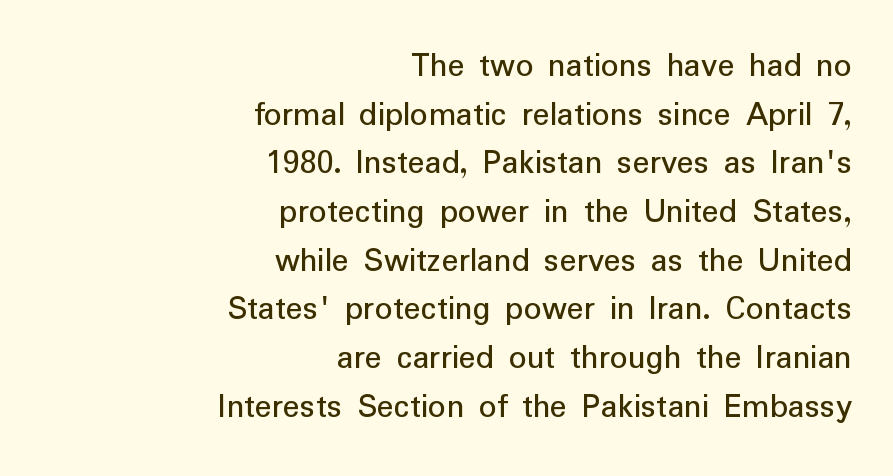
This is not heavy type; no bold has been used. Clear beneath every line of the passage. Serif or sans? Sans — the stroke terminals are bare. This sample keeps an unexceptional amount of space between lines.
